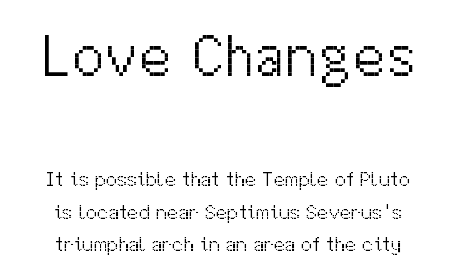
Q: Is the text bold? A: No.
Q: Is the text italic (slanted)? A: No, it is upright.
Q: Is the typeface a serif or a sans-serif typeface? A: Sans-serif.
Q: Is the text underlined? A: No.
Q: Is the spacing between letters normal or unusually wide? A: Normal.
Q: Is the spacing between lines tight, normal or loose? A: Normal.
Q: Which block of text is set in a larger size, the first (top) or the second (bottom)? A: The first (top) one.
Q: Width (condensed, normal, or wide)? A: Normal.
Q: Stroke contrast? A: Medium.
Q: x-height? A: Medium.
Q: Monospaced? A: No.
